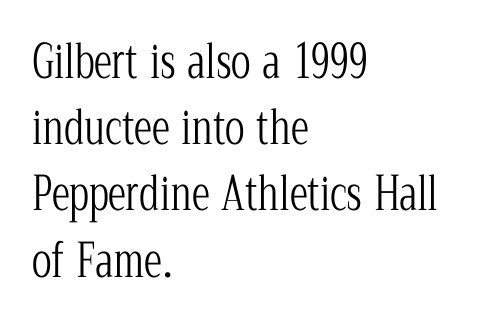
{"serif": "yes", "italic": "no", "bold": "no", "weight": "light", "width": "condensed", "stroke_contrast": "low", "x_height": "medium", "monospaced": "no", "underline": "no", "align": "left", "line_spacing": "normal", "line_spacing_ratio": 1.44, "letter_spacing": "normal", "letter_spacing_em": 0.0, "glyph_px": 46}
